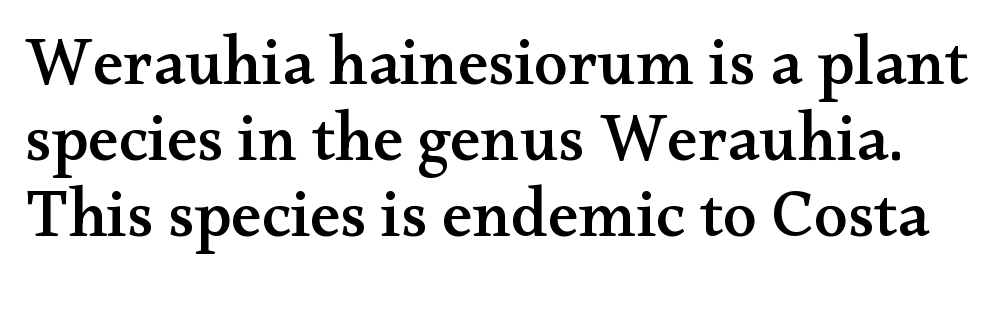
Q: Is the text italic (slanted)? A: No, it is upright.
Q: Is the typeface a serif or a sans-serif typeface? A: Serif.
Q: Is the text underlined? A: No.
Q: Is the spacing between letters normal or unusually wide? A: Normal.
Q: Is the spacing between lines tight, normal or loose? A: Tight.
Q: Width (condensed, normal, or wide)? A: Wide.
Q: Stroke contrast? A: Medium.
Q: x-height? A: Small.
Q: Monospaced? A: No.
